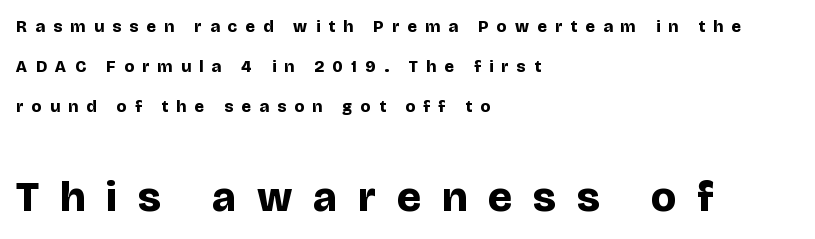
Airy leading. The lower block of text is set noticeably larger than the block above it. The line texture is sparse and dotted thanks to wide tracking. Clear beneath every line of the passage. The typeface chosen for these lines omits serifs. A typesetter would call this proportional, since set widths differ per character.
